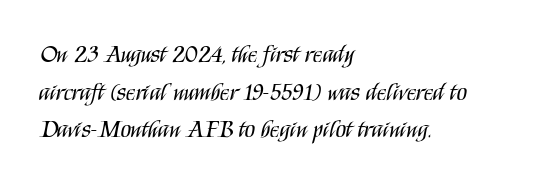
The setting favours the left margin, as ordinary paragraphs usually do. The face looks like a standard text weight, possibly lighter. Each row of text sits above clean, open space.
